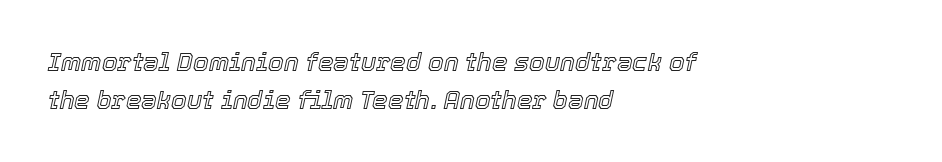
{"italic": "yes", "lean": "right", "slant_degrees": 12, "underline": "no", "align": "left", "line_spacing": "normal", "line_spacing_ratio": 1.51, "letter_spacing": "normal", "letter_spacing_em": 0.0, "glyph_px": 25}
